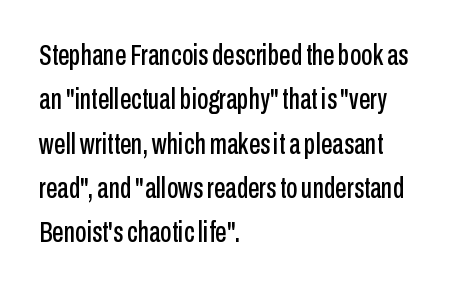
A typesetter would call this proportional, since set widths differ per character. A sans-serif font was chosen for this passage. The gap between lines stays unmarked. Vertical strokes here are truly vertical. Normally led — the rows are evenly, conventionally spaced. The tracking reads as untouched default to a designer's eye.
